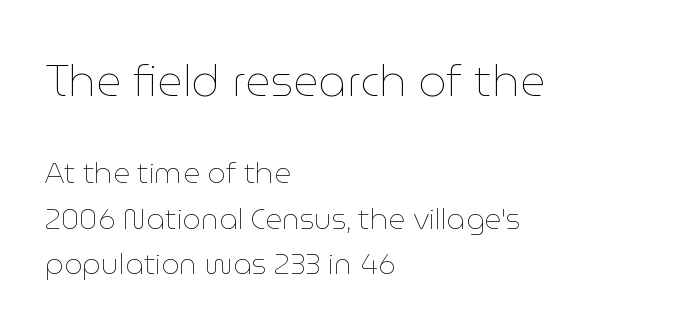
The image shows 44 px thin type, upright; set left-aligned, normal line spacing (1.57x), normal letter spacing, not underlined; the first (top) block is 1.52x larger; low stroke contrast and a medium x-height.
